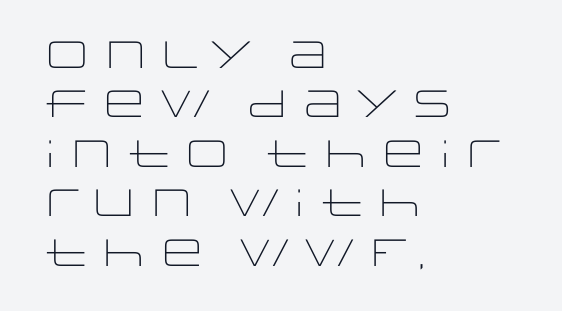
The face used here is proportionally spaced, like ordinary book or web type. This sample uses plain, unmodified letter spacing. Nope, no serifs anywhere on these letters. Ascenders rise straight up at ninety degrees.
